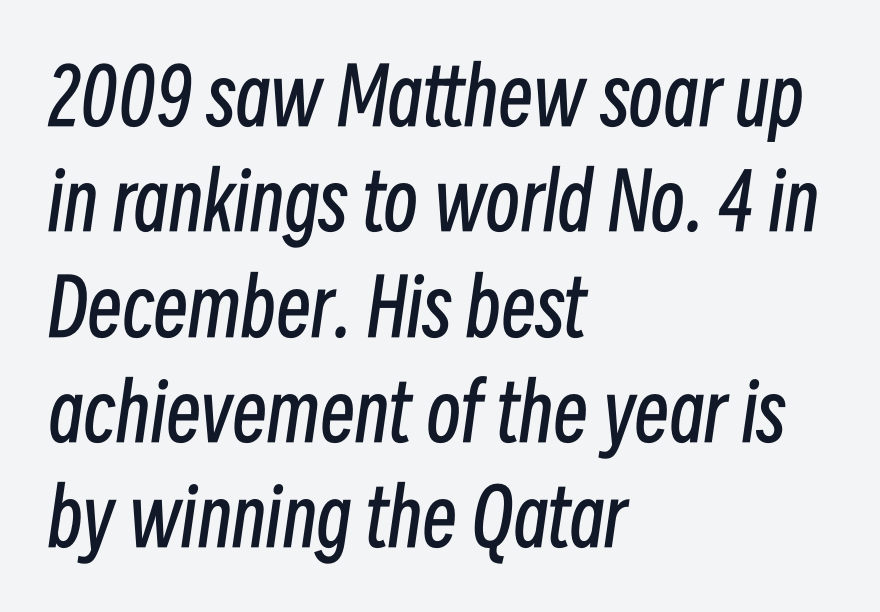
{"italic": "yes", "lean": "right", "slant_degrees": 8, "bold": "no", "weight": "regular", "width": "condensed", "stroke_contrast": "low", "x_height": "medium", "monospaced": "no", "underline": "no", "align": "left", "line_spacing": "normal", "line_spacing_ratio": 1.35, "letter_spacing": "normal", "letter_spacing_em": 0.0, "glyph_px": 78}
